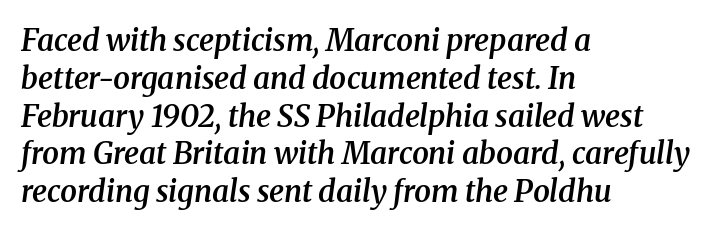
The image shows 30 px semibold serif type, italic (leaning right); set left-aligned, normal line spacing (1.26x), normal letter spacing, not underlined; medium stroke contrast and a medium x-height.
